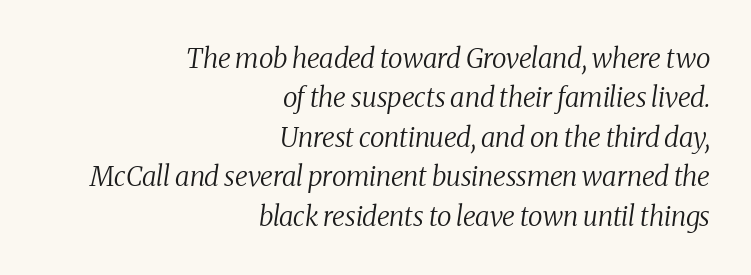
The image shows 27 px text type, italic (leaning right); set right-aligned, normal line spacing (1.46x), normal letter spacing, not underlined.
